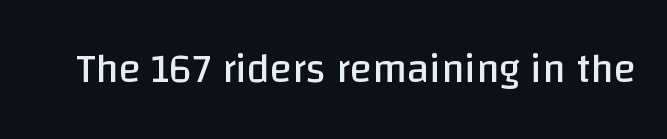
Weight: not bold — regular or lighter. Each letter keeps its own natural width here, so spacing adapts to shape. This rendering employs a face without finishing strokes, i.e., a sans-serif. Designer's note — italics off, roman on.
